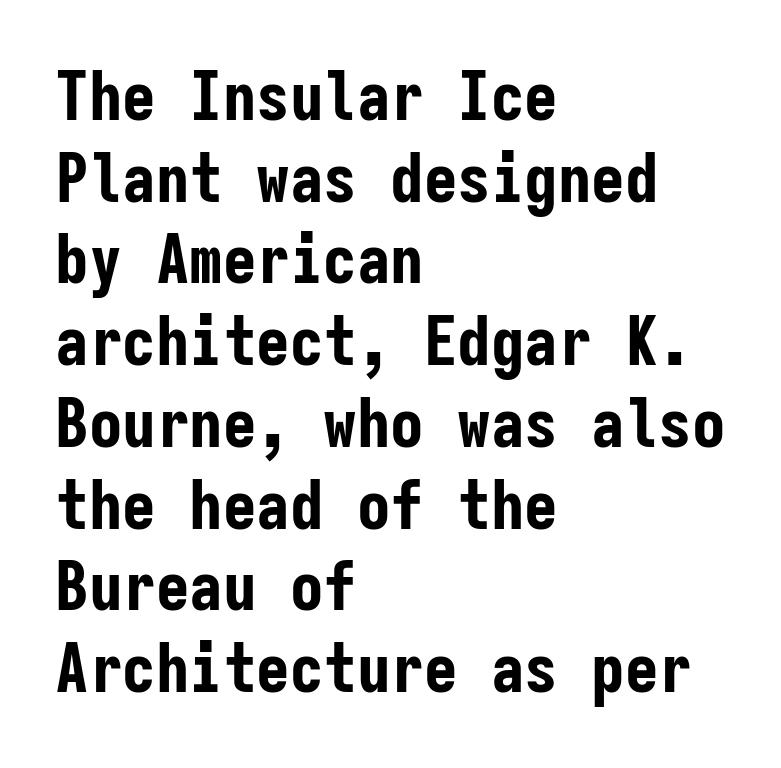
The image shows 67 px bold, condensed sans-serif type, upright, monospaced; set left-aligned, line spacing 1.22x, normal letter spacing, not underlined; low stroke contrast and a medium x-height.
